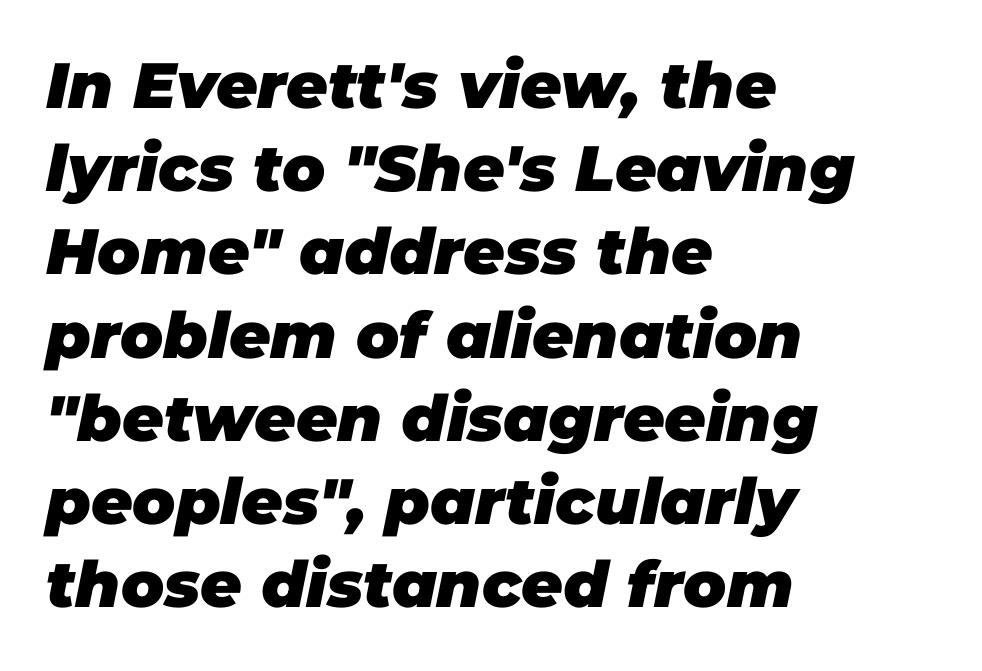
Each row of text sits above clean, open space. The designer left line spacing at the default. Strong, thick strokes mark this as bold type. All the whitespace from short lines collects on the right. The letters advance in unequal steps, a hallmark of proportional type. The axis of the letterforms is tilted away from vertical.
